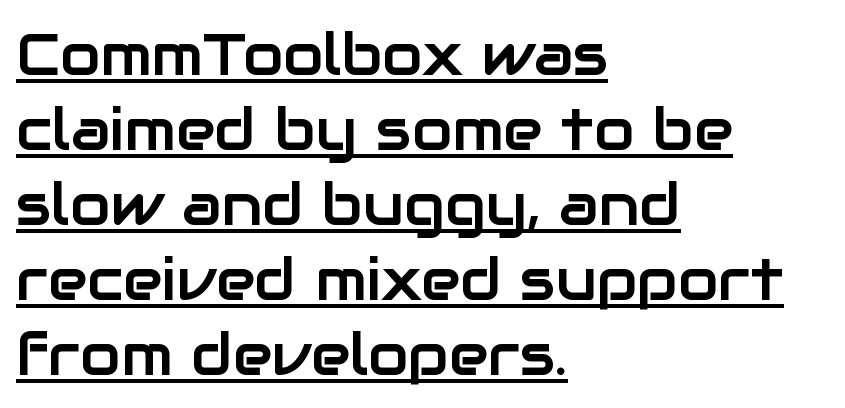
Q: Is the text italic (slanted)? A: No, it is upright.
Q: Is the typeface a serif or a sans-serif typeface? A: Sans-serif.
Q: Is the text underlined? A: Yes.
Q: How is the paragraph aligned? A: Left-aligned.
Q: Is the spacing between letters normal or unusually wide? A: Normal.
Q: Is the spacing between lines tight, normal or loose? A: Normal.
Q: Width (condensed, normal, or wide)? A: Normal.
Q: Stroke contrast? A: Low.
Q: x-height? A: Medium.
Q: Monospaced? A: No.
